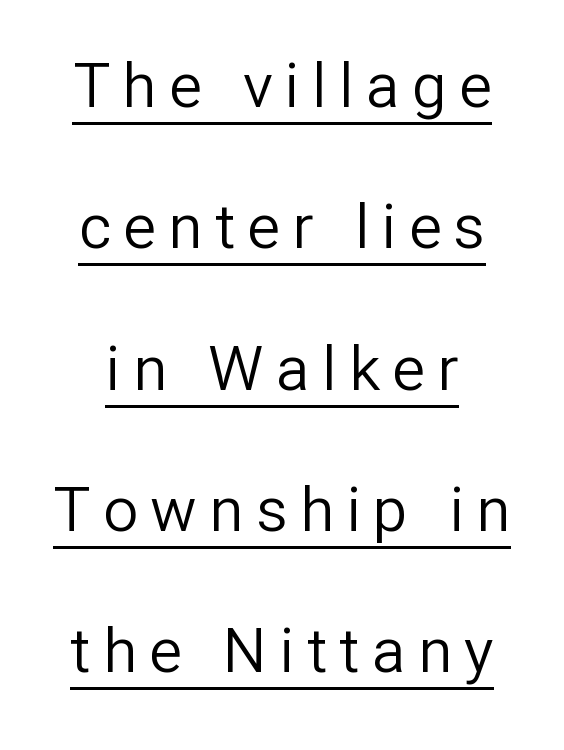
Q: Is the text bold? A: No.
Q: Is the text italic (slanted)? A: No, it is upright.
Q: Is the typeface a serif or a sans-serif typeface? A: Sans-serif.
Q: Is the text underlined? A: Yes.
Q: Is the spacing between letters normal or unusually wide? A: Unusually wide.
Q: Is the spacing between lines tight, normal or loose? A: Loose.
Q: Width (condensed, normal, or wide)? A: Normal.
Q: Stroke contrast? A: Low.
Q: x-height? A: Medium.
Q: Monospaced? A: No.
